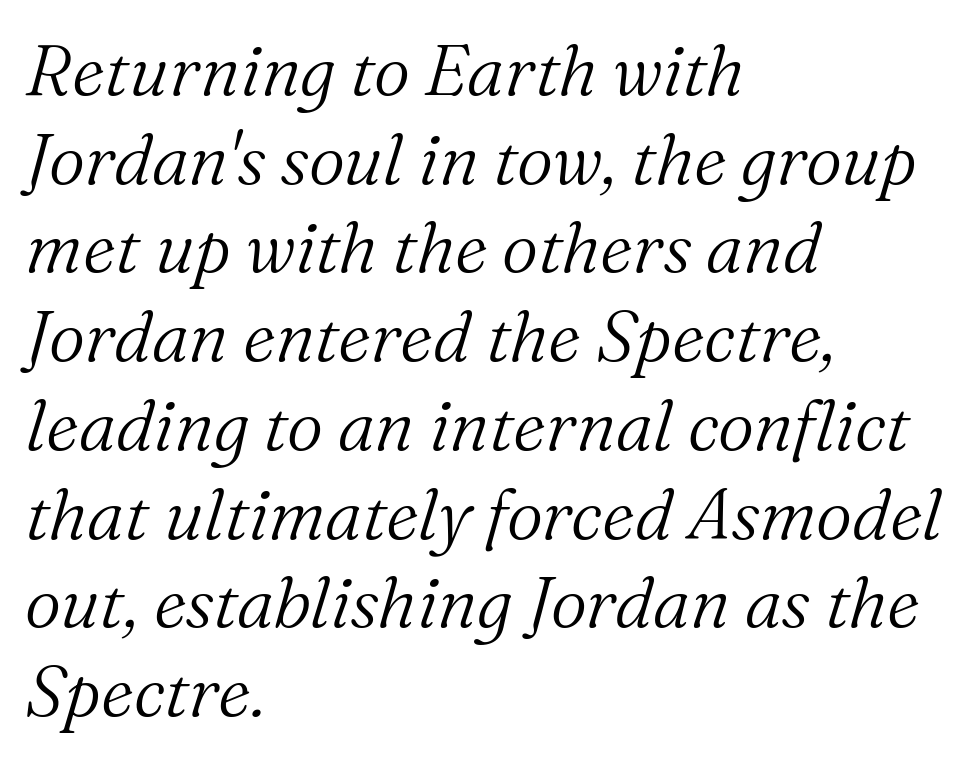
The image shows 71 px light serif type, italic (leaning right); set left-aligned, normal line spacing (1.25x), normal letter spacing, not underlined; medium stroke contrast and a medium x-height.
